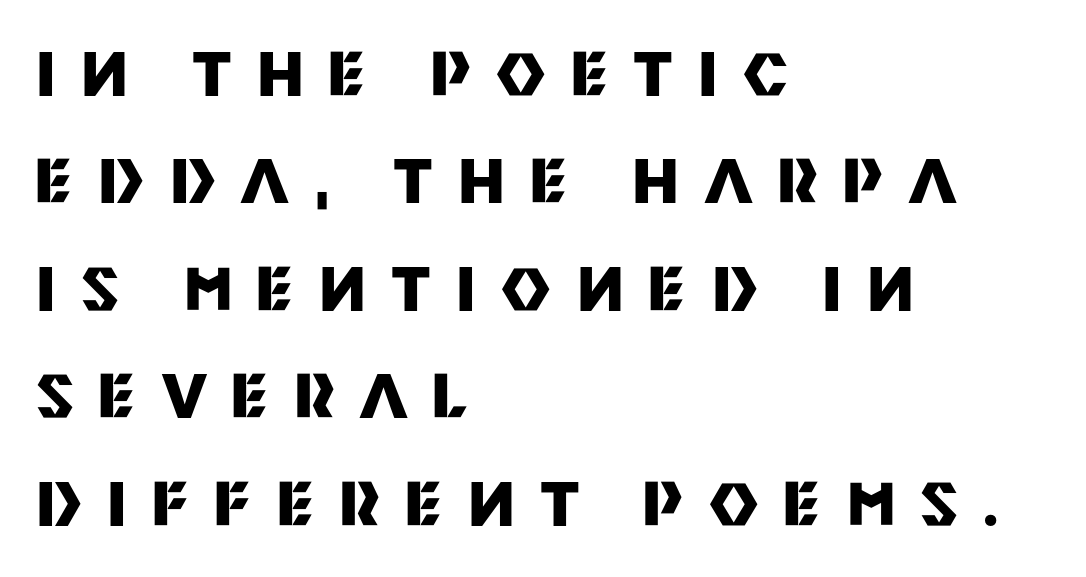
The image shows 60 px heavy sans-serif type, upright; set left-aligned, line spacing 1.79x, unusually wide letter spacing (+0.43 em), not underlined; medium stroke contrast and a large x-height.
